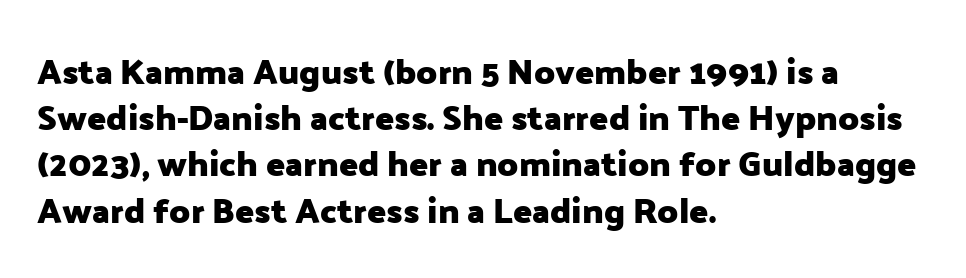
{"serif": "no", "italic": "no", "bold": "yes", "weight": "heavy", "width": "normal", "stroke_contrast": "low", "x_height": "medium", "monospaced": "no", "underline": "no", "align": "left", "line_spacing": "normal", "line_spacing_ratio": 1.32, "letter_spacing": "normal", "letter_spacing_em": 0.0, "glyph_px": 35}
